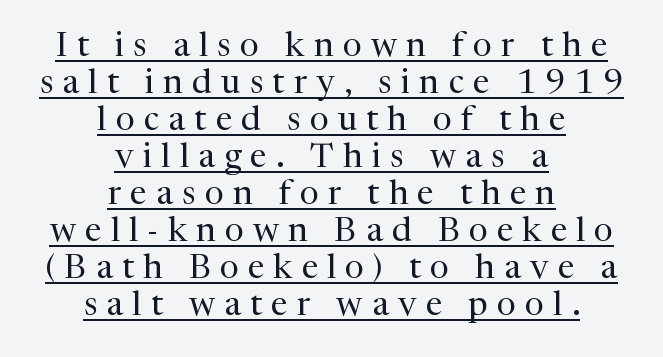
Serifs: yes, visible at the terminals of the letterforms. Summary of weight: not heavy and not bold. The tracking reads as deliberately expanded to a designer's eye. These lines are centered, leaving both edges ragged. Think of a printed novel: that variable character pitch is what you see here.
